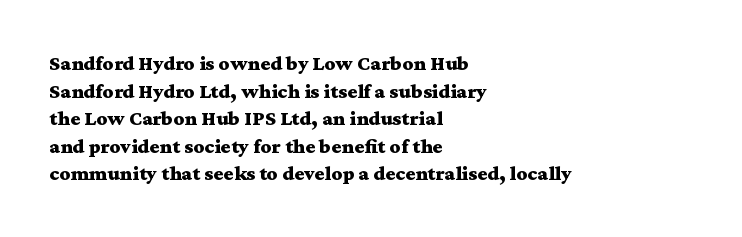
{"italic": "no", "bold": "yes", "underline": "no", "align": "left", "line_spacing": "normal", "line_spacing_ratio": 1.31, "letter_spacing": "normal", "letter_spacing_em": 0.0, "glyph_px": 21}
